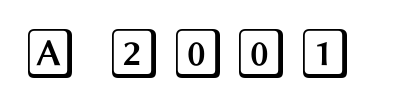
{"italic": "no", "width": "wide", "x_height": "large", "underline": "no", "glyph_px": 50}
